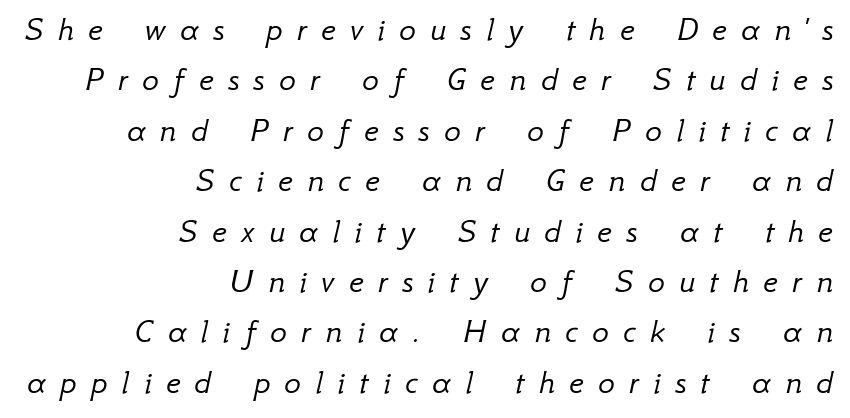
The specimen reads as italic at a glance. Spacing verdict: proportional, widths tailored to each character. Casual observation: everything's shoved over to the right. Stems and bowls with no extra thickness — not bold. Regarding leading, the lines here are spaced in the standard way.
